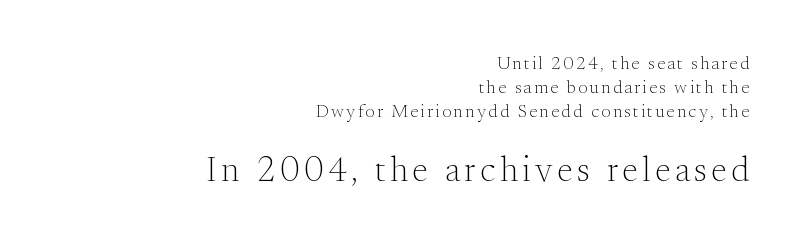
Clear beneath every line of the passage. The letters stand straight up with perfectly vertical stems. This rendering employs a face with finishing strokes, i.e., a serif. These lines are rendered in a variable-pitch font. Size hierarchy here favors the trailing block over the leading one. If you measured baseline to baseline, you'd find a middling distance.
